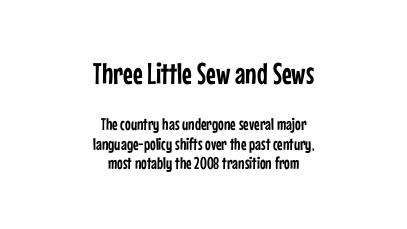
{"serif": "no", "italic": "no", "width": "condensed", "stroke_contrast": "low", "x_height": "medium", "monospaced": "no", "underline": "no", "align": "center", "line_spacing_ratio": 1.16, "letter_spacing": "normal", "letter_spacing_em": 0.0, "larger_block": "first", "size_ratio": 1.76, "glyph_px": 30}
